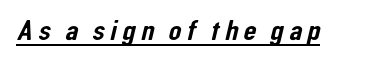
Check where the strokes stop: nothing finishes them off — pure sans. The rendering uses natural spacing where letterforms have individual widths. Descenders here cross a horizontal rule under the line.
